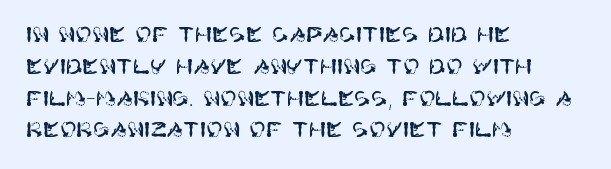
{"italic": "no", "underline": "no", "align": "left", "line_spacing": "normal", "line_spacing_ratio": 1.59, "letter_spacing": "normal", "letter_spacing_em": 0.0, "glyph_px": 20}
